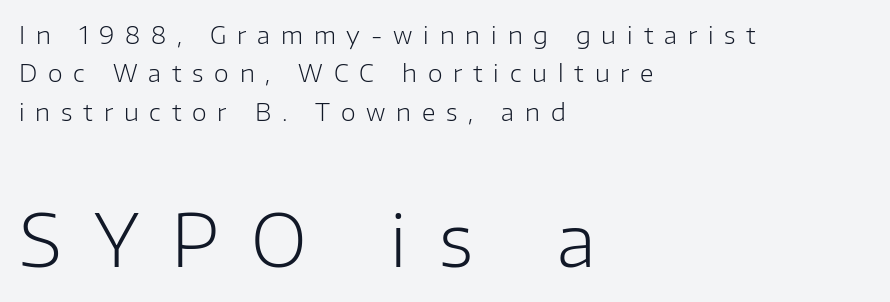
Note: smaller setting up top, larger setting below. The font sits on the lighter half of the weight spectrum, regular included. These lines sit exactly where default settings would place them. Every character sits straight up, as roman type does. The text was rendered using a sans face with plain stroke endings.
